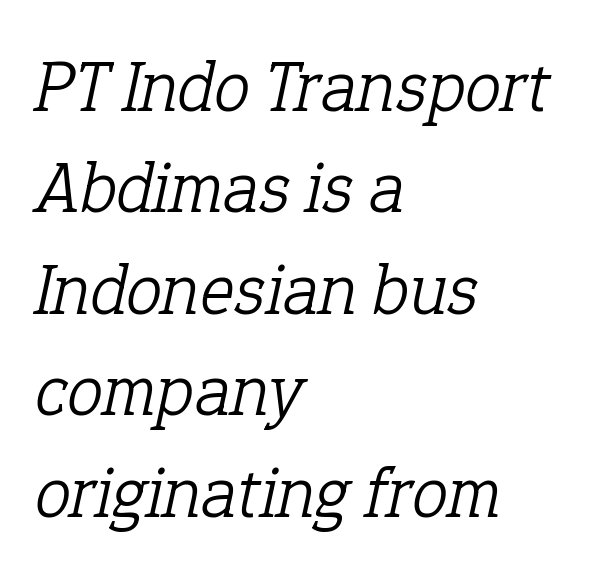
Q: Is the text bold? A: No.
Q: Is the text italic (slanted)? A: Yes, it leans right by about 12 degrees.
Q: Is the typeface a serif or a sans-serif typeface? A: Serif.
Q: Is the text underlined? A: No.
Q: How is the paragraph aligned? A: Left-aligned.
Q: Is the spacing between letters normal or unusually wide? A: Normal.
Q: Is the spacing between lines tight, normal or loose? A: Normal.
Q: Width (condensed, normal, or wide)? A: Normal.
Q: Stroke contrast? A: Low.
Q: x-height? A: Medium.
Q: Monospaced? A: No.
